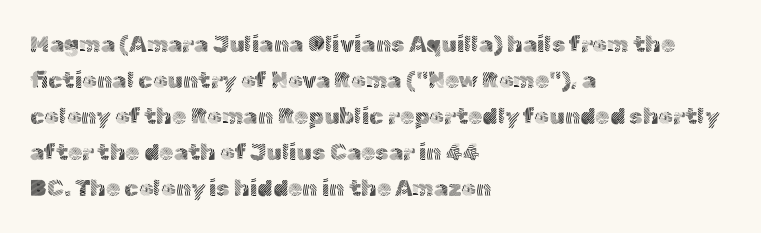
The image shows 23 px text type, upright; set left-aligned, normal line spacing (1.57x), normal letter spacing, not underlined.
